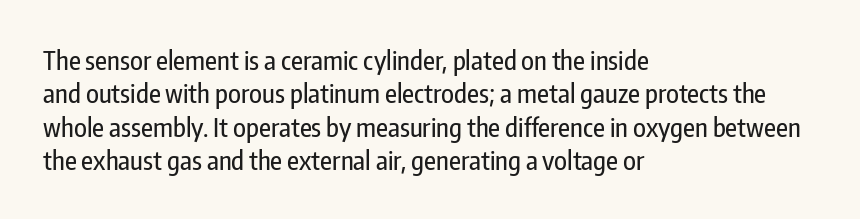
{"italic": "no", "underline": "no", "align": "left", "line_spacing": "normal", "line_spacing_ratio": 1.28, "letter_spacing": "normal", "letter_spacing_em": 0.0, "glyph_px": 26}
